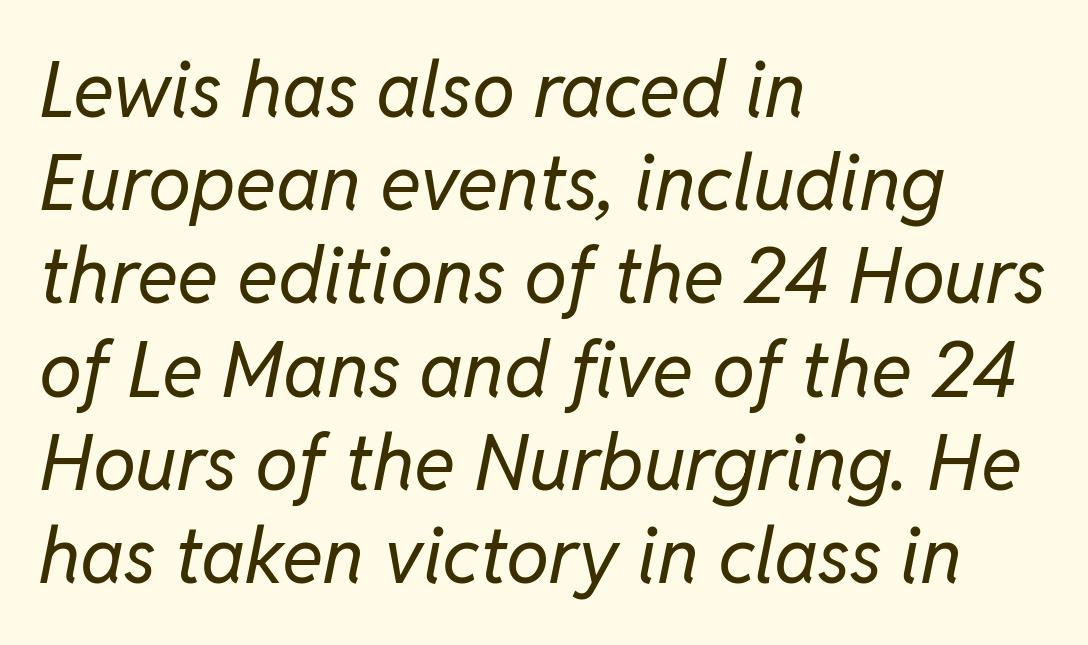
Is this a fixed-width face? No — the glyphs have proportional, varying widths. Compared with ordinary roman type, these characters are visibly tilted. The baseline area is clear. The horizontal fit of the characters is conventional and even. The typesetting does not lean heavy: it is not bold.
